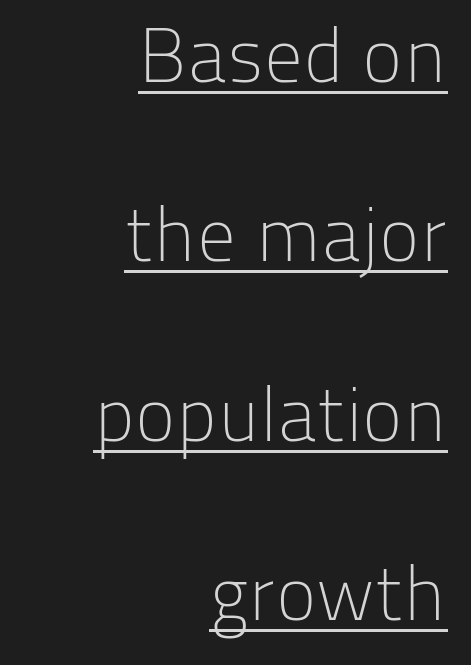
I'd call this a sans setting — the letters go barefoot. This sample is right-justified, so line beginnings fall wherever the words allow. Honestly, the underline is the first thing you notice here. No extra ink here — the face is not bold.
